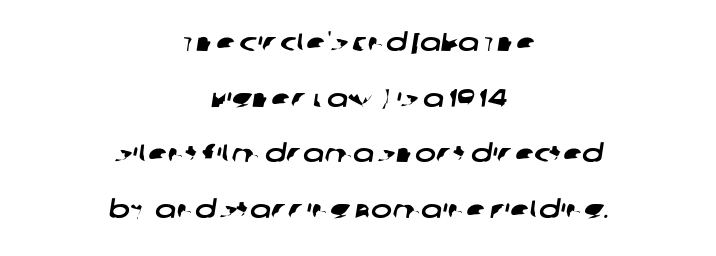
The line-height multiplier appears high, well above default. Spacing between characters is what you'd get straight out of the box. The paragraph shown floats in the horizontal middle. Nobody drew a line under any word here.
